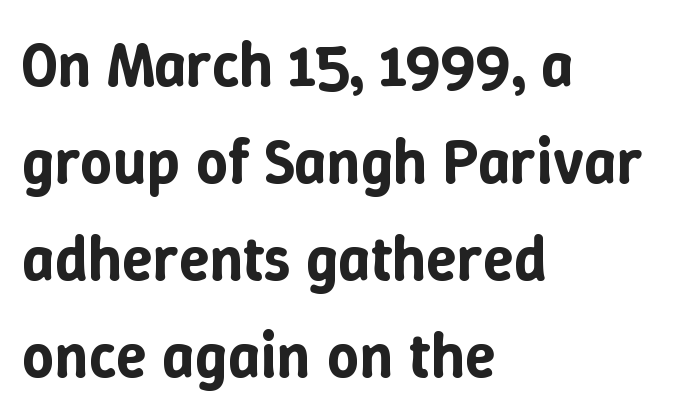
Q: Is the text italic (slanted)? A: No, it is upright.
Q: Is the text underlined? A: No.
Q: How is the paragraph aligned? A: Left-aligned.
Q: Is the spacing between letters normal or unusually wide? A: Normal.
Q: Is the spacing between lines tight, normal or loose? A: Normal.
Q: Width (condensed, normal, or wide)? A: Normal.
Q: Stroke contrast? A: Low.
Q: x-height? A: Medium.
Q: Monospaced? A: No.
